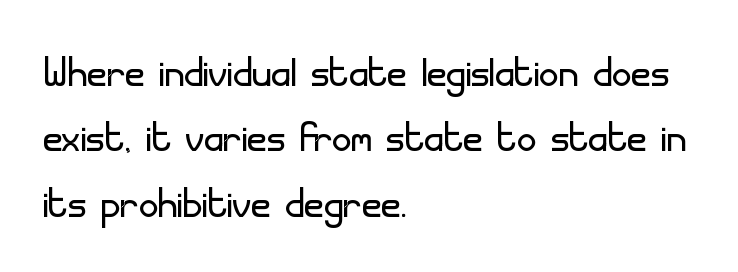
{"serif": "no", "italic": "no", "bold": "no", "weight": "light", "width": "normal", "stroke_contrast": "low", "x_height": "small", "monospaced": "no", "underline": "no", "align": "left", "line_spacing_ratio": 1.21, "letter_spacing": "normal", "letter_spacing_em": 0.0, "glyph_px": 54}
